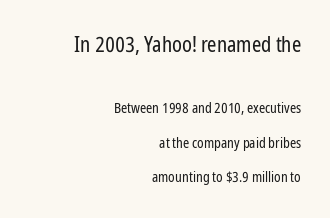
Q: Is the text bold? A: No.
Q: Is the text italic (slanted)? A: No, it is upright.
Q: Is the text underlined? A: No.
Q: How is the paragraph aligned? A: Right-aligned.
Q: Is the spacing between letters normal or unusually wide? A: Normal.
Q: Is the spacing between lines tight, normal or loose? A: Loose.
Q: Which block of text is set in a larger size, the first (top) or the second (bottom)? A: The first (top) one.
